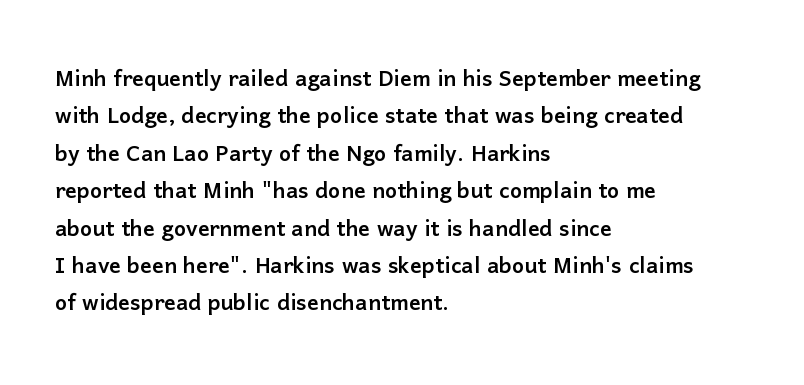
This is the regular roman posture of the typeface. Here the designer chose a conventional face with non-uniform glyph widths. The designer went with a sans here, leaving each stem footless. These lines are set flush left with a ragged right edge.
